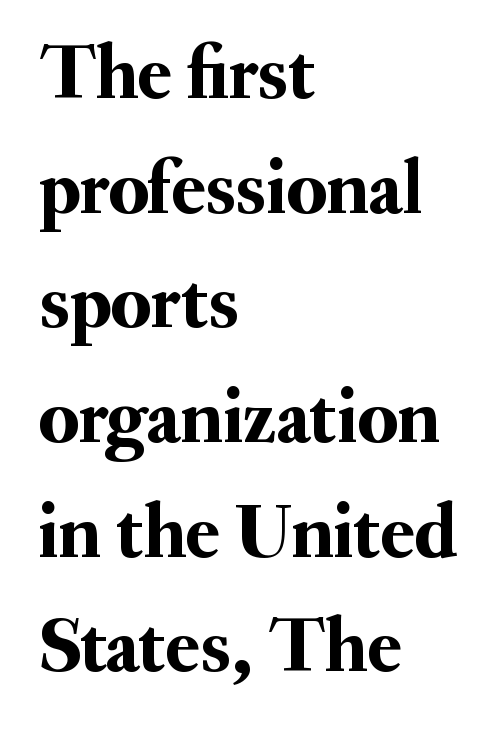
Reading down the block, your eye returns to a fixed left position each line. Here the designer chose a conventional face with non-uniform glyph widths. Look at the tracking — it's just the regular setting, nothing added. This sample uses a serif face. Type without underlining. Normally led — the rows are evenly, conventionally spaced.
